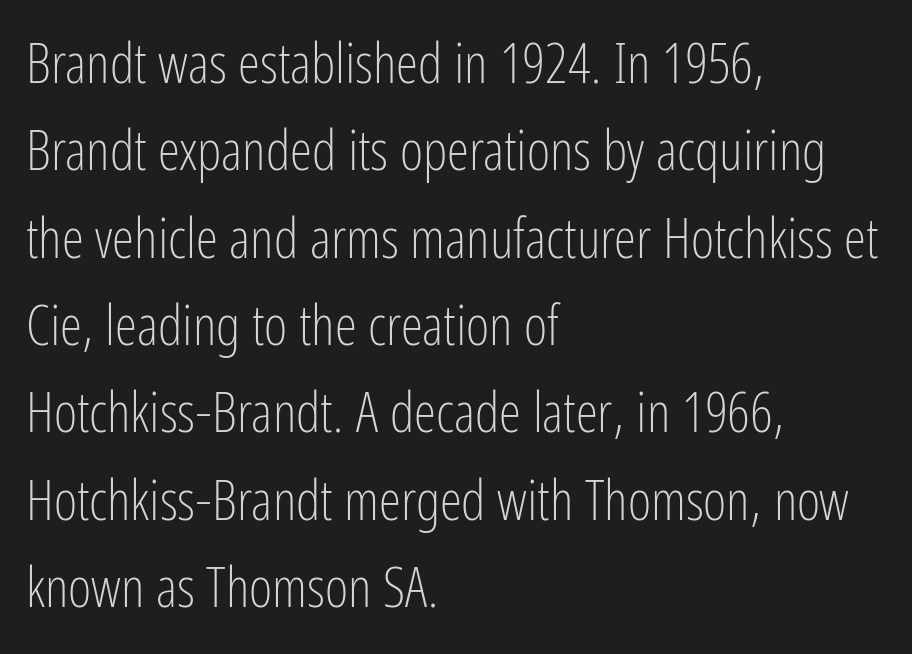
Baseline-to-baseline distance is the conventional proportion of letter height. Typeset ragged right — the left edge is the straight one. Ink coverage per letter is moderate at most. The rendering shows plain stroke endings on the letterforms — a sans-serif design. No word sits above an underline.
